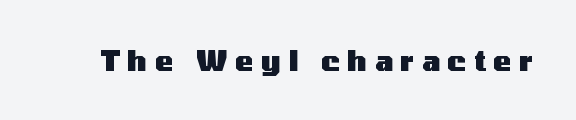
Q: Is the text bold? A: Yes.
Q: Is the text italic (slanted)? A: No, it is upright.
Q: Is the typeface a serif or a sans-serif typeface? A: Sans-serif.
Q: Is the text underlined? A: No.
Q: Is the spacing between letters normal or unusually wide? A: Unusually wide.
Q: Width (condensed, normal, or wide)? A: Wide.
Q: Stroke contrast? A: Medium.
Q: x-height? A: Medium.
Q: Monospaced? A: No.
